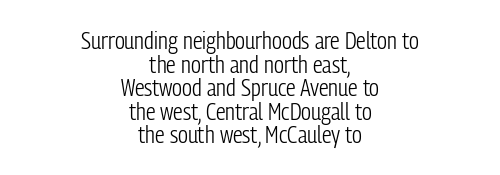
The vertical gap from one line to the next is small. Each word holds together tightly as a unit, with standard inter-letter gaps. Stroke thickness stays within the range of a standard reading face or lighter. A centered setting, common on invitations and titles, is used for this passage.
